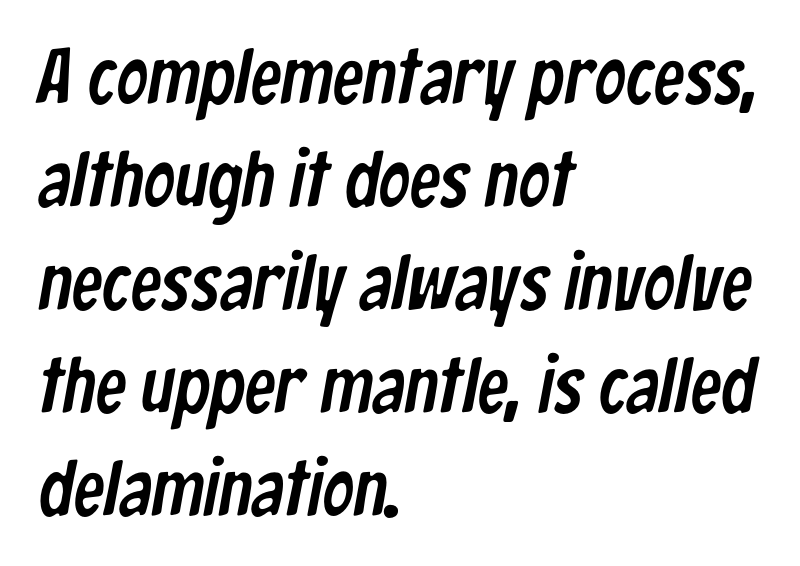
The text was rendered using a sans face with plain stroke endings. Clear beneath every line of the passage. The lines sit at an ordinary, default distance from one another. The compositor pushed each line to the left boundary. How are the letters spaced? Ordinarily, with no added tracking.
